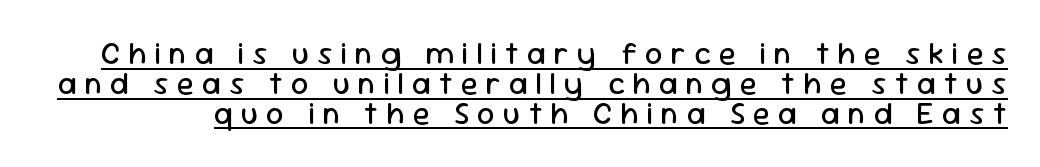
Note the varied advance widths — an 'i' is clearly narrower than an 'm'. Substantial extra tracking has been applied to these lines. Leading is clearly below the norm, producing a dense column. The typography opts for an upright posture over an oblique one.
